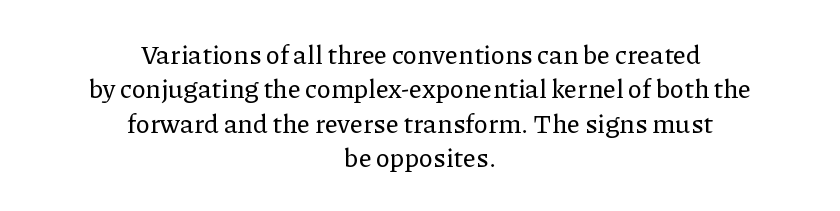
{"italic": "no", "underline": "no", "align": "center", "line_spacing": "normal", "line_spacing_ratio": 1.32, "letter_spacing": "normal", "letter_spacing_em": 0.0, "glyph_px": 26}
